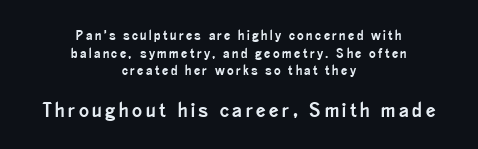
Q: Is the text italic (slanted)? A: No, it is upright.
Q: Is the text underlined? A: No.
Q: How is the paragraph aligned? A: Centered.
Q: Is the spacing between lines tight, normal or loose? A: Normal.
Q: Which block of text is set in a larger size, the first (top) or the second (bottom)? A: The second (bottom) one.
